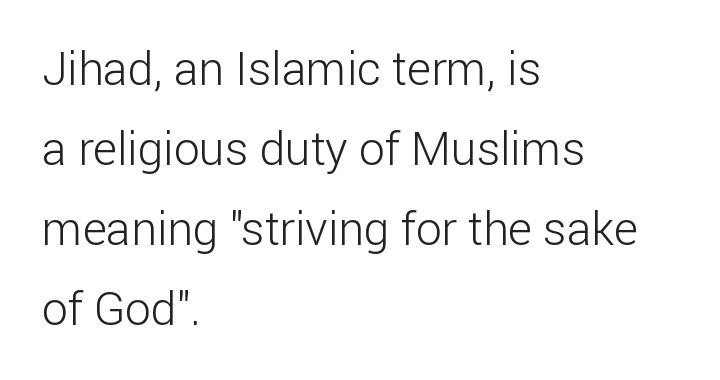
Q: Is the text bold? A: No.
Q: Is the text italic (slanted)? A: No, it is upright.
Q: Is the typeface a serif or a sans-serif typeface? A: Sans-serif.
Q: Is the text underlined? A: No.
Q: How is the paragraph aligned? A: Left-aligned.
Q: Is the spacing between letters normal or unusually wide? A: Normal.
Q: Width (condensed, normal, or wide)? A: Normal.
Q: Stroke contrast? A: Low.
Q: x-height? A: Medium.
Q: Monospaced? A: No.
